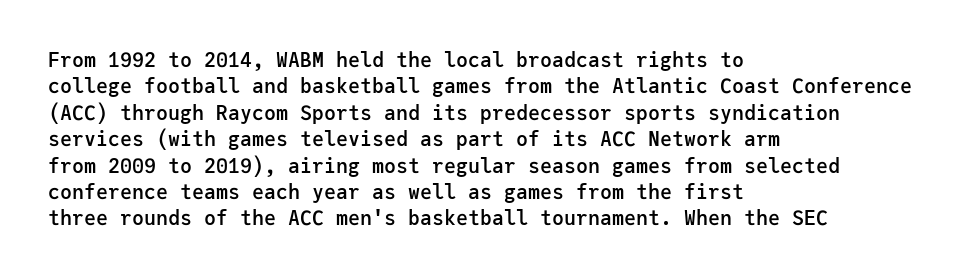
{"italic": "no", "bold": "semi", "underline": "no", "align": "left", "line_spacing": "normal", "line_spacing_ratio": 1.32, "letter_spacing": "normal", "letter_spacing_em": 0.0, "glyph_px": 20}
